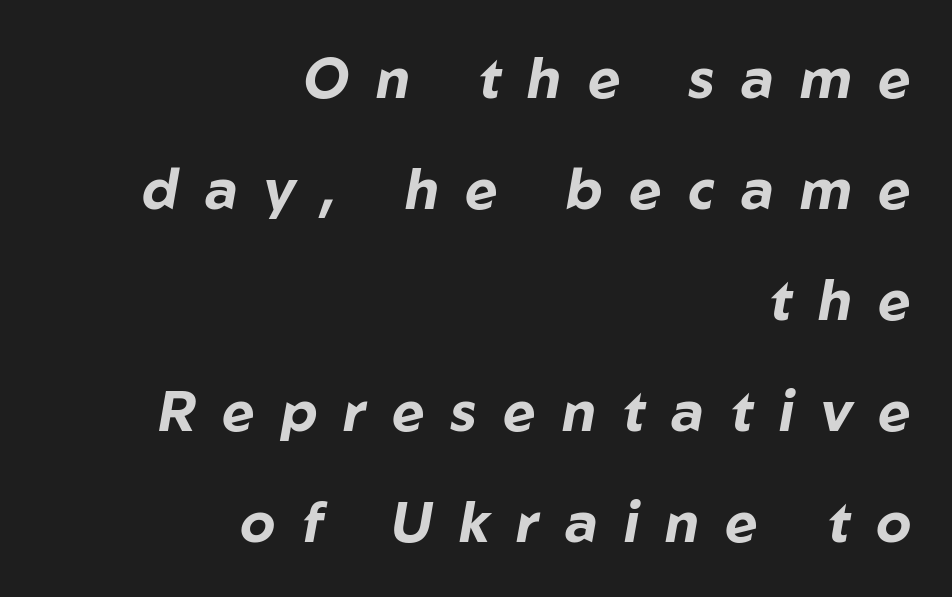
A dark, heavy texture on the line: the type is bold. The letters are spread apart with noticeably loose tracking. Notice how the stems are inclined rather than vertical — that's the hallmark of italics. The rendering uses natural spacing where letterforms have individual widths. Compared with a flush-left layout, this one pins lines to the opposite, right side. Quick note: underline off.
